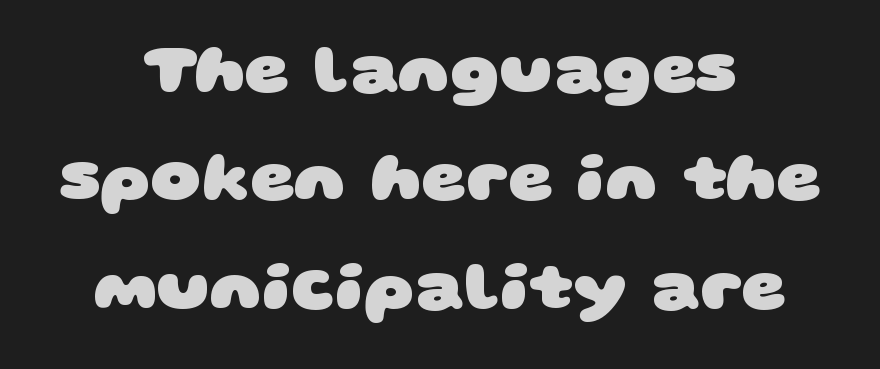
{"serif": "no", "bold": "yes", "weight": "heavy", "width": "wide", "stroke_contrast": "low", "x_height": "large", "monospaced": "no", "underline": "no", "align": "center", "line_spacing": "normal", "line_spacing_ratio": 1.57, "letter_spacing": "normal", "letter_spacing_em": 0.0, "glyph_px": 69}
